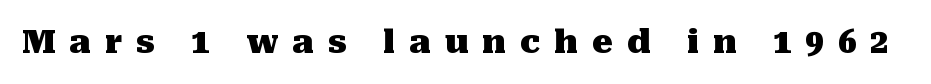
Type style note: has serifs. Caption: expanded tracking, letters set apart. Underline: absent. The face used here is proportionally spaced, like ordinary book or web type. Nope, not italic — everything's standing straight.
